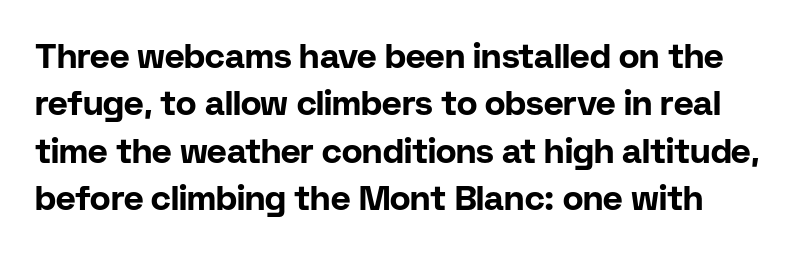
The typography opts for an upright posture over an oblique one. The glyphs have the mass of a bold cut. The space beneath each line is pristine and unruled. Classification — sans serif. Proportional: the letters do not fall into vertical columns.
